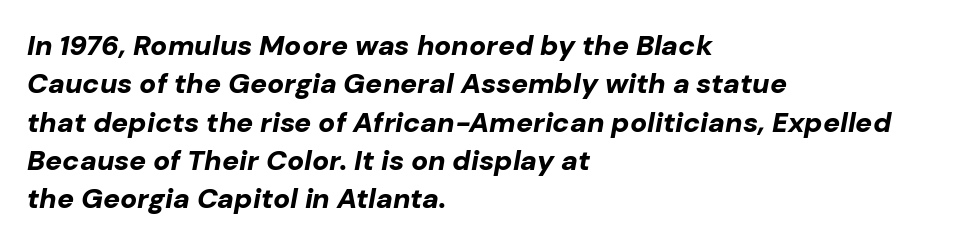
The image shows 28 px bold type, italic (leaning right); set left-aligned, normal line spacing (1.37x), normal letter spacing, not underlined; low stroke contrast and a medium x-height.
